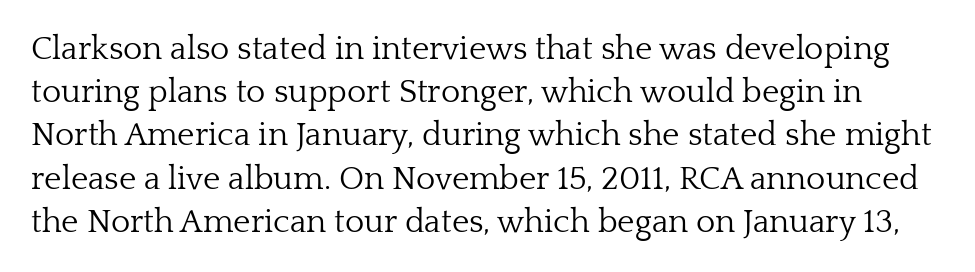
The image shows 33 px light serif type, upright; set normal line spacing (1.31x), normal letter spacing, not underlined; low stroke contrast and a medium x-height.
